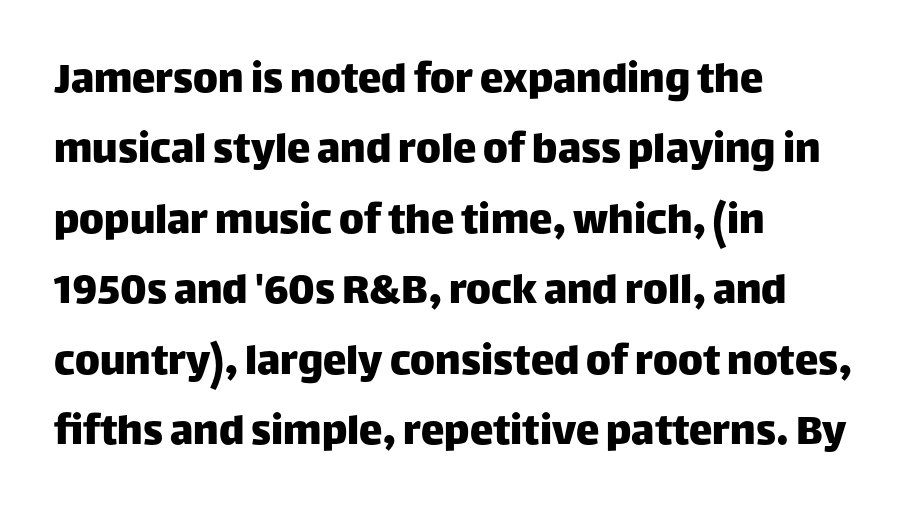
Q: Is the text italic (slanted)? A: No, it is upright.
Q: Is the typeface a serif or a sans-serif typeface? A: Sans-serif.
Q: Is the text underlined? A: No.
Q: How is the paragraph aligned? A: Left-aligned.
Q: Is the spacing between letters normal or unusually wide? A: Normal.
Q: Is the spacing between lines tight, normal or loose? A: Normal.
Q: Width (condensed, normal, or wide)? A: Normal.
Q: Stroke contrast? A: Low.
Q: x-height? A: Large.
Q: Monospaced? A: No.
